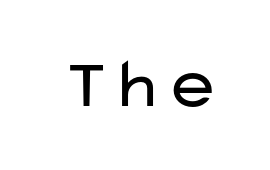
The image shows 71 px regular-weight, wide sans-serif type, upright; set normal letter spacing, not underlined; low stroke contrast and a medium x-height.
